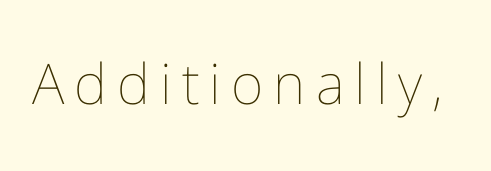
Q: Is the text bold? A: No.
Q: Is the text italic (slanted)? A: No, it is upright.
Q: Is the text underlined? A: No.
Q: Width (condensed, normal, or wide)? A: Normal.
Q: Stroke contrast? A: Low.
Q: x-height? A: Medium.
Q: Monospaced? A: No.
